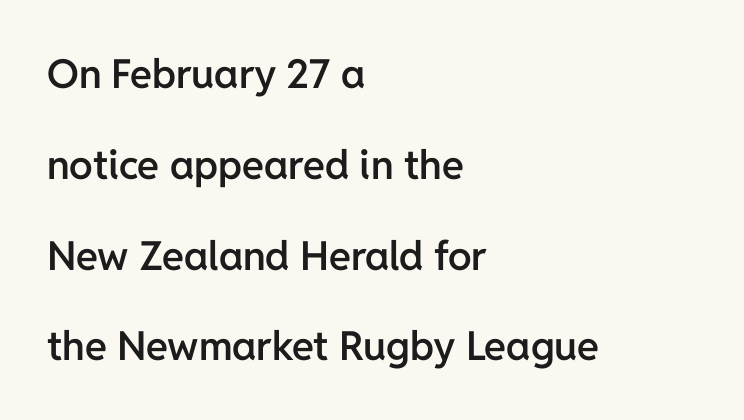
{"serif": "no", "italic": "no", "bold": "semi", "weight": "semibold", "width": "normal", "stroke_contrast": "low", "x_height": "medium", "monospaced": "no", "underline": "no", "align": "left", "line_spacing": "loose", "line_spacing_ratio": 2.27, "letter_spacing": "normal", "letter_spacing_em": 0.0, "glyph_px": 40}
